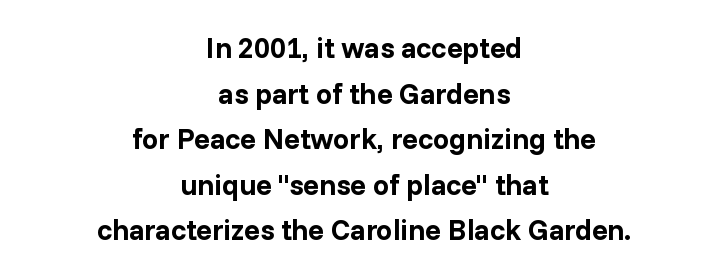
{"serif": "no", "italic": "no", "bold": "yes", "weight": "bold", "width": "normal", "stroke_contrast": "low", "x_height": "medium", "monospaced": "no", "underline": "no", "align": "center", "line_spacing": "normal", "line_spacing_ratio": 1.57, "letter_spacing": "normal", "letter_spacing_em": 0.0, "glyph_px": 29}
